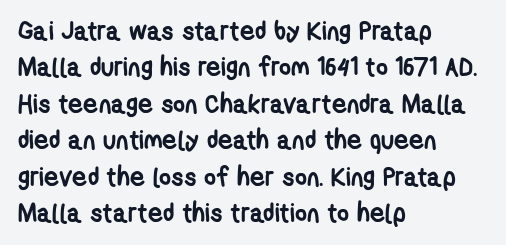
The image shows 26 px bold type; set left-aligned, normal line spacing (1.4x), normal letter spacing, not underlined.
